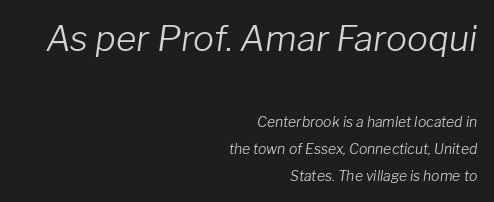
The image shows 35 px light type, italic (leaning right); set right-aligned, loose line spacing (1.93x), normal letter spacing, not underlined; the first (top) block is 2.5x larger; low stroke contrast and a medium x-height.
